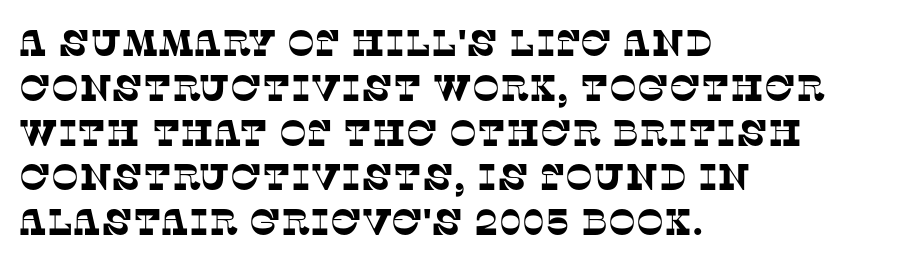
Q: Is the typeface a serif or a sans-serif typeface? A: Serif.
Q: Is the text underlined? A: No.
Q: How is the paragraph aligned? A: Left-aligned.
Q: Is the spacing between letters normal or unusually wide? A: Normal.
Q: Width (condensed, normal, or wide)? A: Normal.
Q: Stroke contrast? A: Low.
Q: x-height? A: Large.
Q: Monospaced? A: No.
